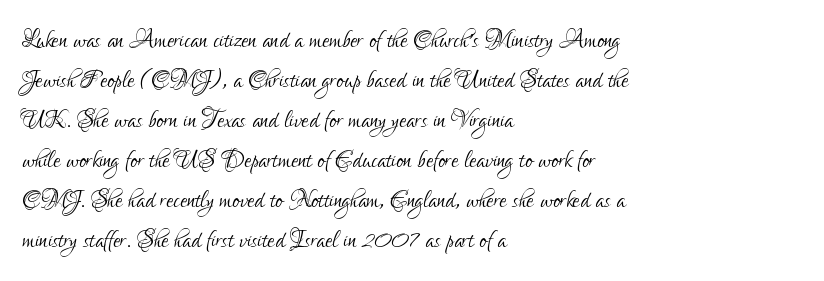
Q: Is the text bold? A: No.
Q: Is the text italic (slanted)? A: Yes.
Q: Is the typeface a serif or a sans-serif typeface? A: Sans-serif.
Q: Is the text underlined? A: No.
Q: How is the paragraph aligned? A: Left-aligned.
Q: Is the spacing between letters normal or unusually wide? A: Normal.
Q: Is the spacing between lines tight, normal or loose? A: Normal.
Q: Width (condensed, normal, or wide)? A: Condensed.
Q: Stroke contrast? A: Low.
Q: x-height? A: Small.
Q: Monospaced? A: No.
